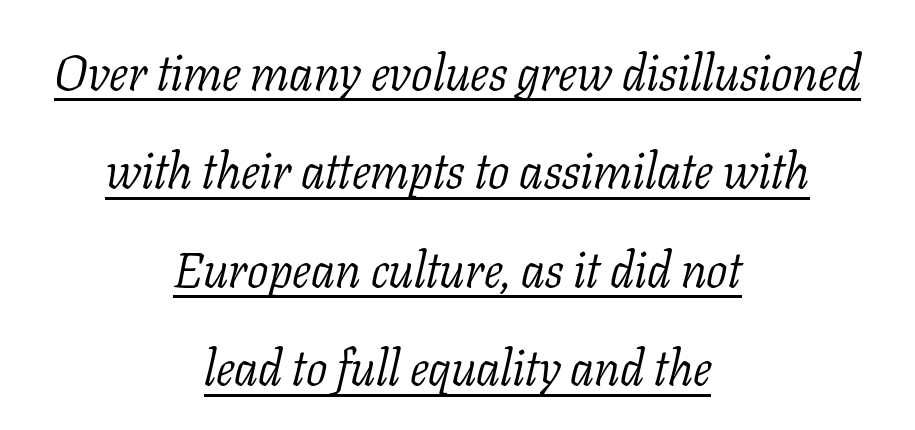
{"serif": "yes", "italic": "yes", "lean": "right", "slant_degrees": 11, "bold": "no", "weight": "light", "width": "normal", "stroke_contrast": "low", "x_height": "medium", "monospaced": "no", "underline": "yes", "align": "center", "line_spacing": "loose", "line_spacing_ratio": 1.97, "letter_spacing": "normal", "letter_spacing_em": 0.0, "glyph_px": 50}
